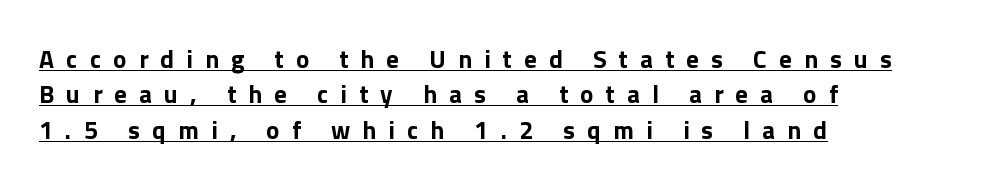
Q: Is the text bold? A: Yes.
Q: Is the text italic (slanted)? A: No, it is upright.
Q: Is the text underlined? A: Yes.
Q: How is the paragraph aligned? A: Left-aligned.
Q: Is the spacing between letters normal or unusually wide? A: Unusually wide.
Q: Is the spacing between lines tight, normal or loose? A: Normal.
